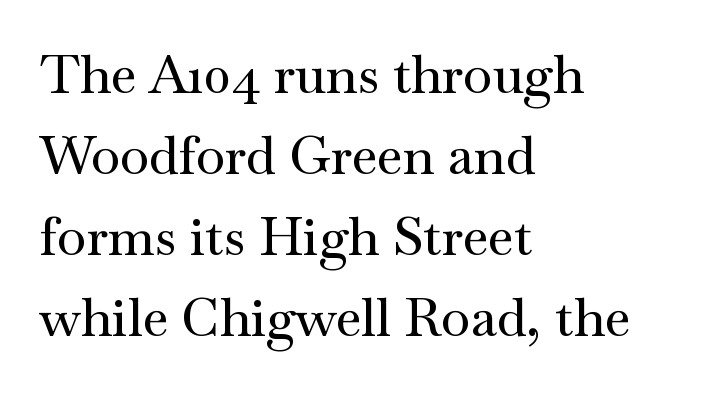
The image shows 53 px wide serif type, upright; set left-aligned, normal line spacing (1.53x), normal letter spacing, not underlined; medium stroke contrast and a small x-height.
